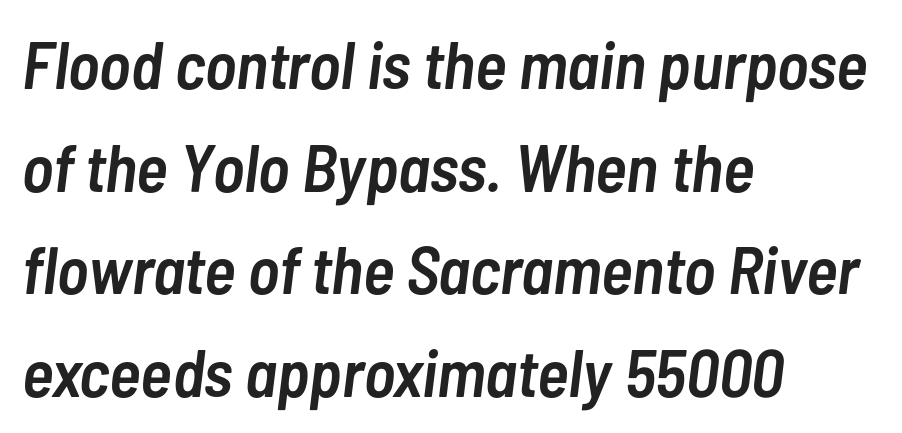
The passage is arranged the way most books set body copy — flush left. Each glyph is drawn with semibold strokes, heavier than normal yet not fully bold. What's the leading like? Ordinary, nothing unusual. Default kerning and tracking; the words read as compact shapes. You could not count columns in this text — the font is proportionally spaced.
